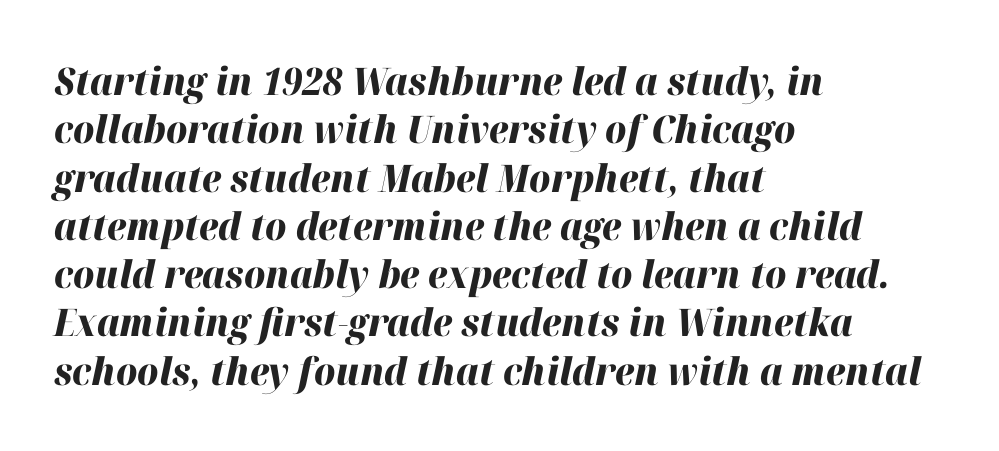
This rendering leaves character spacing at its baseline value. If you measured baseline to baseline, you'd find a middling distance. The typography opts for an oblique posture over an upright one. Underlining? Definitely not there. Heavy, bold letterforms. Where is the straight margin? On the left.
